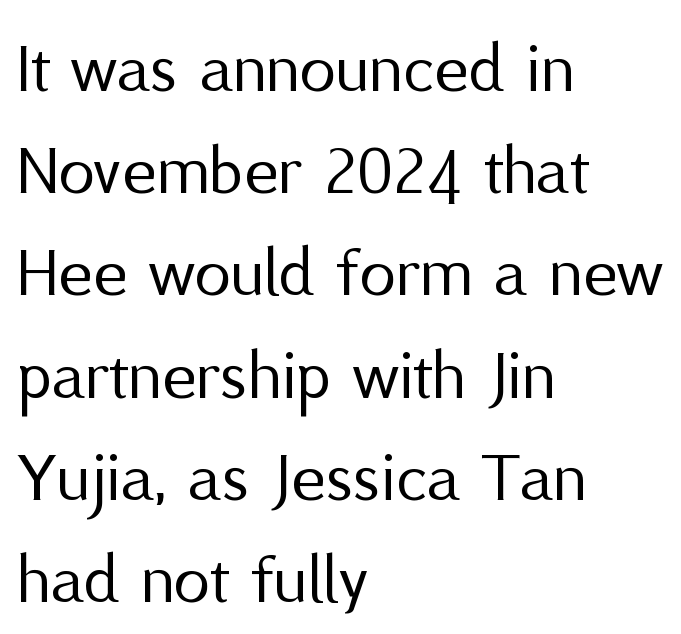
Q: Is the text bold? A: No.
Q: Is the text italic (slanted)? A: No, it is upright.
Q: Is the typeface a serif or a sans-serif typeface? A: Sans-serif.
Q: Is the text underlined? A: No.
Q: How is the paragraph aligned? A: Left-aligned.
Q: Is the spacing between letters normal or unusually wide? A: Normal.
Q: Is the spacing between lines tight, normal or loose? A: Normal.
Q: Width (condensed, normal, or wide)? A: Normal.
Q: Stroke contrast? A: Medium.
Q: x-height? A: Medium.
Q: Monospaced? A: No.
